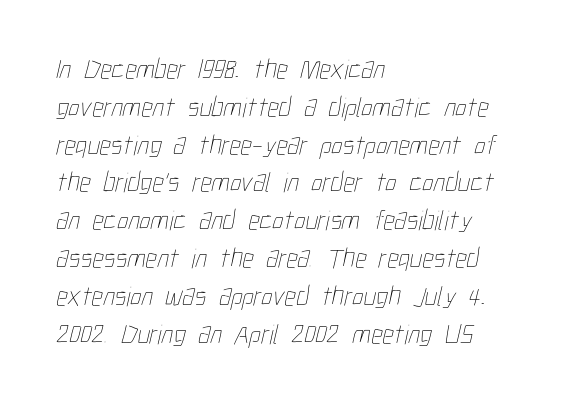
{"bold": "no", "weight": "thin", "width": "condensed", "stroke_contrast": "low", "x_height": "medium", "monospaced": "no", "underline": "no", "align": "left", "line_spacing": "normal", "line_spacing_ratio": 1.35, "letter_spacing": "normal", "letter_spacing_em": 0.0, "glyph_px": 28}
